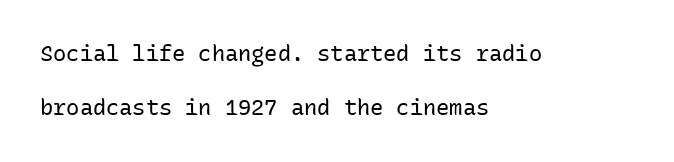
The image shows 22 px text type, upright; set left-aligned, loose line spacing (2.47x), normal letter spacing, not underlined.
